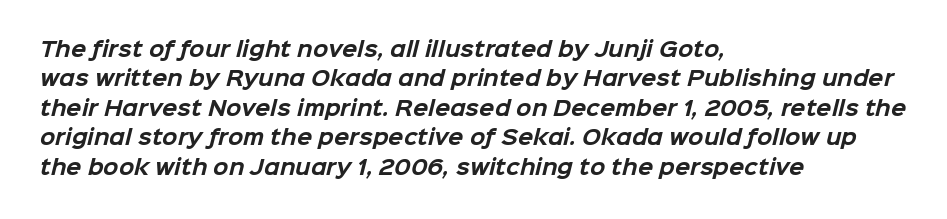
Stroke thickness is high; the sample reads as a true bold. Each new line begins a customary step beneath the previous one. Where is the straight margin? On the left. The type is set solid horizontally, with unmodified tracking. Descenders are the only things crossing below the line.
